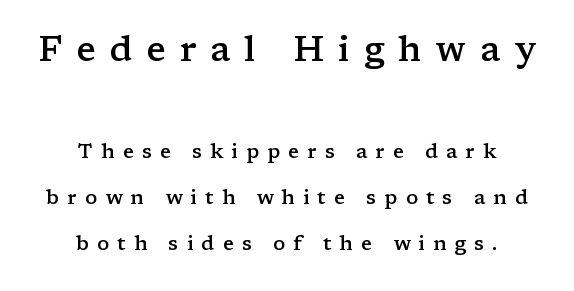
The image shows 35 px semibold, wide serif type, upright; set centered, loose line spacing (2.29x), unusually wide letter spacing (+0.4 em), not underlined; the first (top) block is 1.75x larger; low stroke contrast and a medium x-height.
